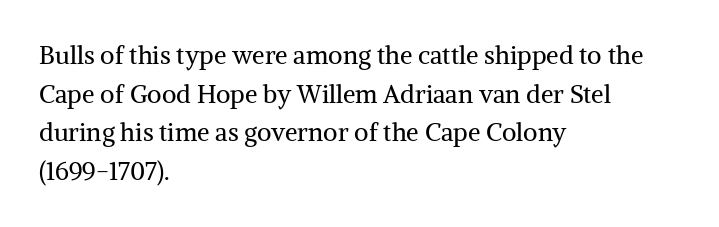
{"italic": "no", "bold": "no", "underline": "no", "align": "left", "line_spacing": "normal", "line_spacing_ratio": 1.55, "letter_spacing": "normal", "letter_spacing_em": 0.0, "glyph_px": 25}
